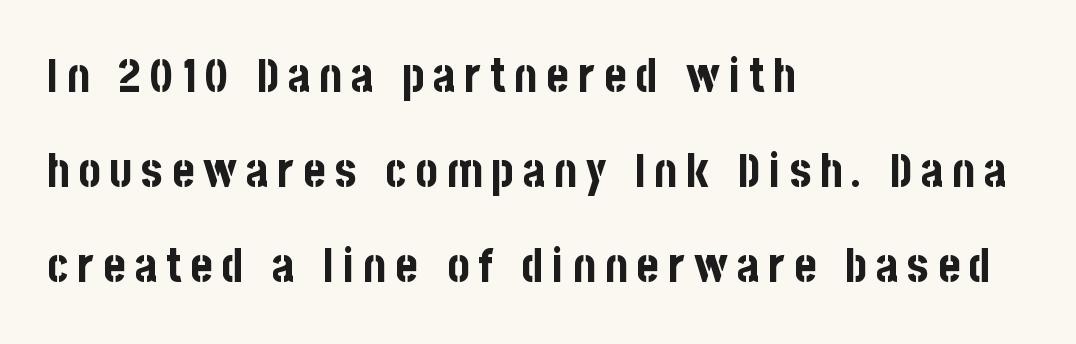
Is there much room between lines? Yes — plenty of vertical air separates them. The compositor pushed each line to the left boundary. The area under the type is left untouched. Weight: bold.
